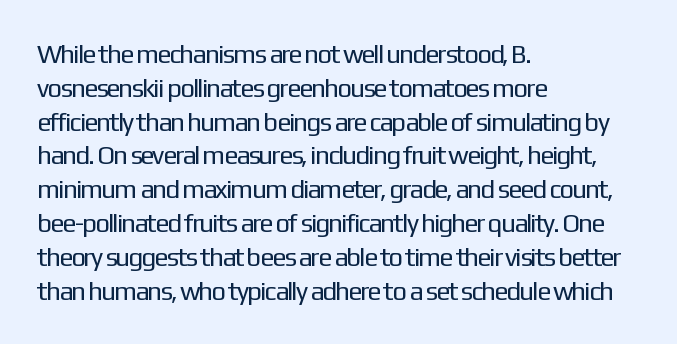
The image shows 26 px text type, upright; set left-aligned, normal line spacing (1.3x), normal letter spacing, not underlined.
